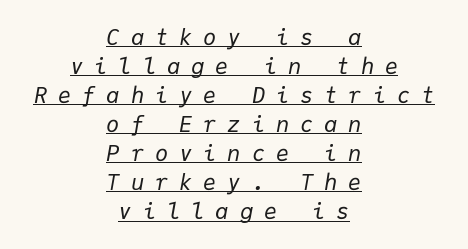
Q: Is the text bold? A: No.
Q: Is the text italic (slanted)? A: Yes, it leans right by about 9 degrees.
Q: Is the text underlined? A: Yes.
Q: How is the paragraph aligned? A: Centered.
Q: Is the spacing between letters normal or unusually wide? A: Unusually wide.
Q: Is the spacing between lines tight, normal or loose? A: Normal.
